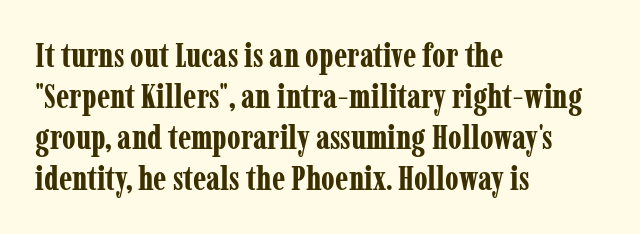
This is serif lettering, the kind often seen in printed books. The face used here is proportionally spaced, like ordinary book or web type. The tracking reads as untouched default to a designer's eye. No word sits above an underline.
